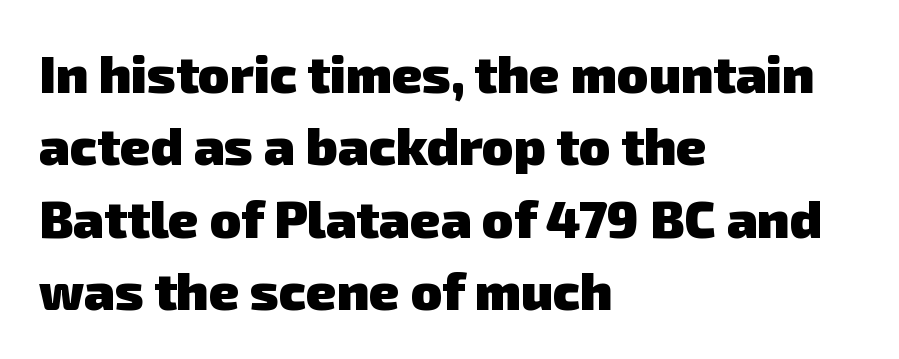
Is the letter spacing exaggerated? No — it looks like the ordinary default. Unlike a traditional serif, this face leaves its strokes unadorned. Each row of text sits above clean, open space. The text block is weighted toward the left margin, trailing off unevenly rightward. A typesetter would call this proportional, since set widths differ per character.
